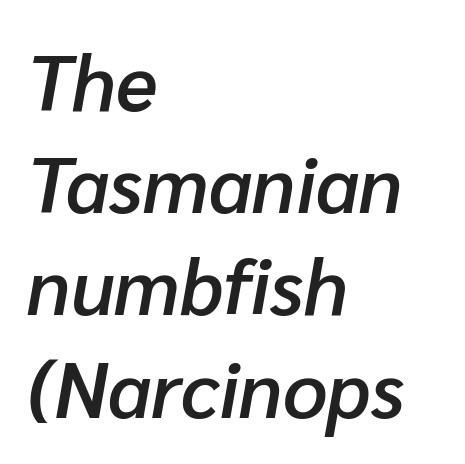
The image shows 78 px semibold type, italic (leaning right); set left-aligned, normal line spacing (1.31x), normal letter spacing, not underlined; low stroke contrast and a medium x-height.
